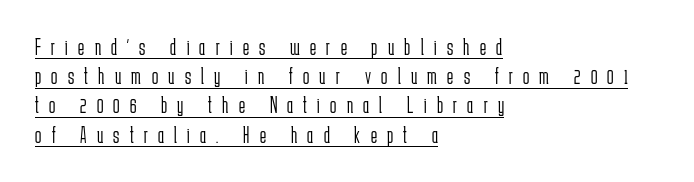
The image shows 23 px text type, upright; set left-aligned, normal line spacing (1.27x), unusually wide letter spacing (+0.45 em), underlined.
